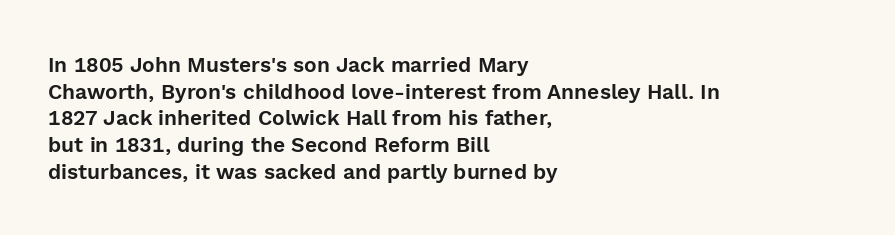
Successive baselines arrive at the customary interval. The space directly below the letters is spotless. The face used here is rendered with its standard letterfit. The rendering anchors every line to the left-hand side.
